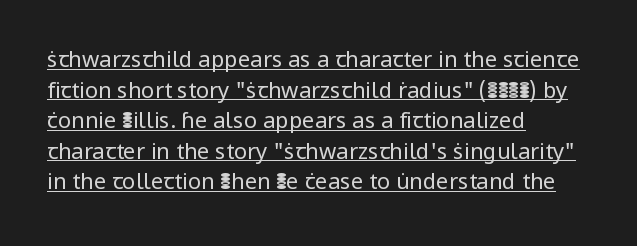
{"italic": "no", "bold": "no", "underline": "yes", "align": "left", "line_spacing": "normal", "line_spacing_ratio": 1.39, "letter_spacing": "normal", "letter_spacing_em": 0.0, "glyph_px": 22}
